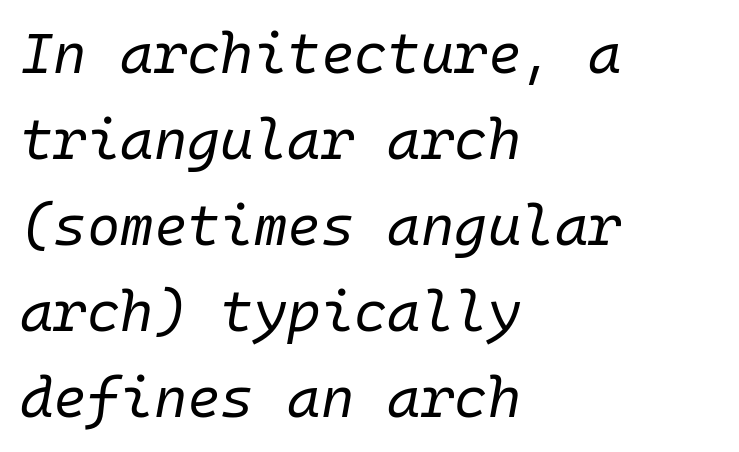
Here the designer chose a console-style face with uniform glyph widths. Baseline-to-baseline distance is the conventional proportion of letter height. Glyph-to-glyph distance matches everyday printed text. A light-to-regular cut is what we see here. Observe the lean: these are italic letterforms. Caption: multi-line text, flush left, ragged right.
